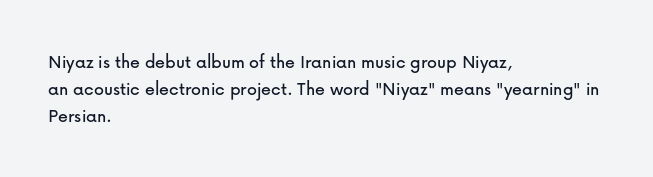
{"italic": "no", "underline": "no", "align": "left", "line_spacing": "normal", "line_spacing_ratio": 1.35, "letter_spacing": "normal", "letter_spacing_em": 0.0, "glyph_px": 20}
